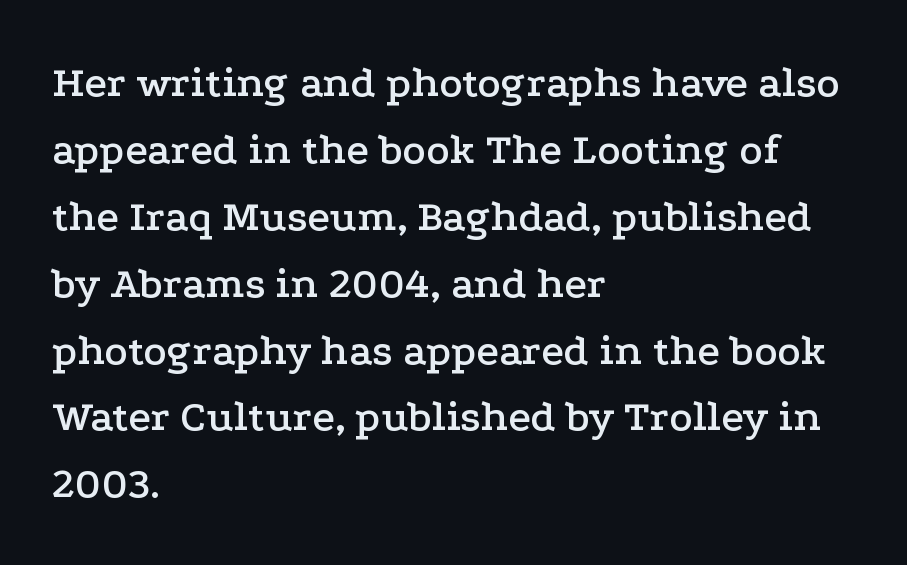
Is this a fixed-width face? No — the glyphs have proportional, varying widths. A typesetter would call this zero additional tracking. Just letters on the line, the space beneath them empty. Look at the bottom of the vertical strokes: they flare into serifs here.
